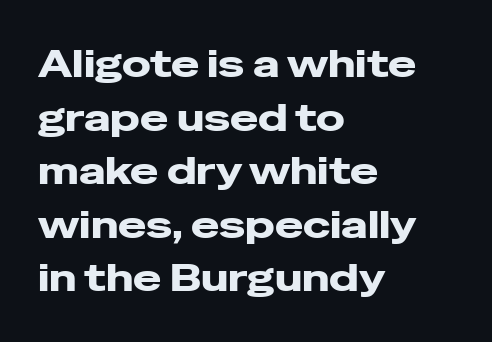
The image shows 38 px wide sans-serif type, upright; set left-aligned, normal line spacing (1.41x), normal letter spacing, not underlined; low stroke contrast and a medium x-height.
